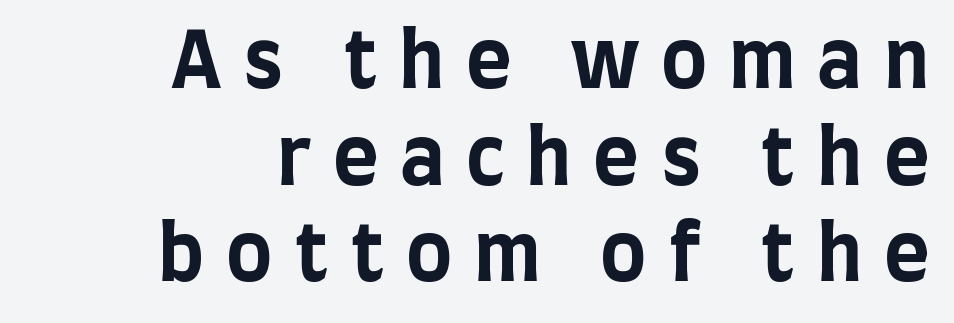
The image shows 78 px bold, condensed sans-serif type, upright; set right-aligned, line spacing 1.24x, unusually wide letter spacing (+0.28 em), not underlined; low stroke contrast and a large x-height.
